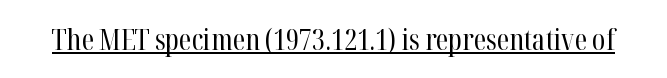
A serif font was chosen for this passage. The typesetting does not lean heavy: it is not bold. Spacing verdict: proportional, widths tailored to each character. These lines were composed using upright roman letters. This is underlined copy, the kind a proofreader might mark for attention.
